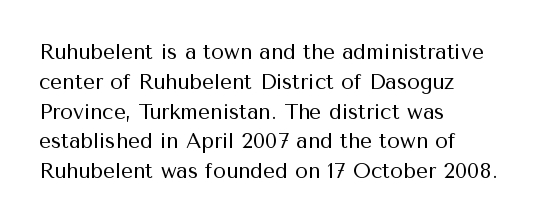
The image shows 21 px text type, upright; set left-aligned, normal line spacing (1.42x), normal letter spacing, not underlined.
